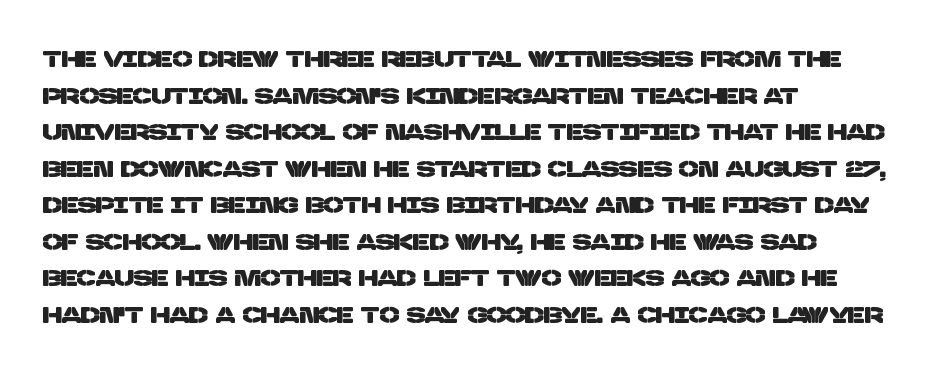
The image shows 23 px text type; set left-aligned, normal line spacing (1.59x), normal letter spacing, not underlined.
